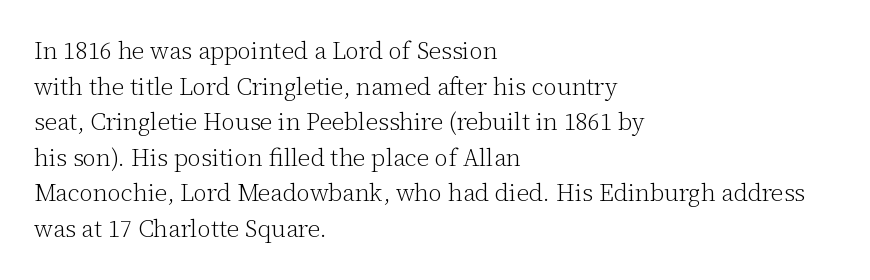
The image shows 24 px text type, upright; set left-aligned, normal line spacing (1.48x), normal letter spacing, not underlined.
